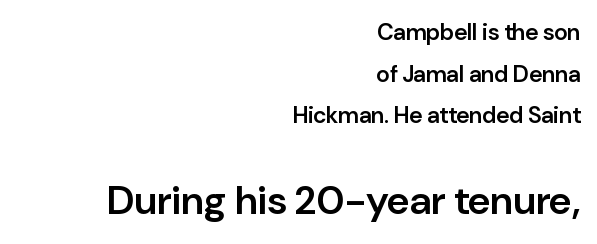
Q: Is the text bold? A: Semi-bold.
Q: Is the text italic (slanted)? A: No, it is upright.
Q: Is the typeface a serif or a sans-serif typeface? A: Sans-serif.
Q: Is the text underlined? A: No.
Q: How is the paragraph aligned? A: Right-aligned.
Q: Is the spacing between letters normal or unusually wide? A: Normal.
Q: Which block of text is set in a larger size, the first (top) or the second (bottom)? A: The second (bottom) one.
Q: Width (condensed, normal, or wide)? A: Normal.
Q: Stroke contrast? A: Low.
Q: x-height? A: Medium.
Q: Monospaced? A: No.
